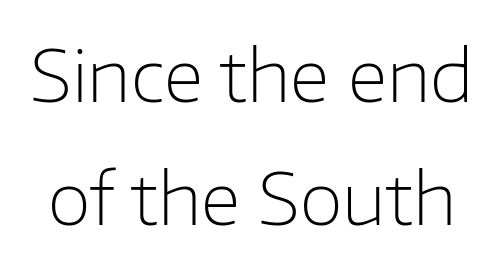
Q: Is the text bold? A: No.
Q: Is the text italic (slanted)? A: No, it is upright.
Q: Is the typeface a serif or a sans-serif typeface? A: Sans-serif.
Q: Is the text underlined? A: No.
Q: Is the spacing between letters normal or unusually wide? A: Normal.
Q: Width (condensed, normal, or wide)? A: Normal.
Q: Stroke contrast? A: Low.
Q: x-height? A: Medium.
Q: Monospaced? A: No.
